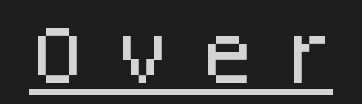
The rendering uses the underline text-decoration. The letterforms stand isolated, each surrounded by extra space. It's the straight-up-and-down kind of type. Varying glyph widths throughout — classic text-font behaviour. I'd call this a sans setting — the letters go barefoot.
